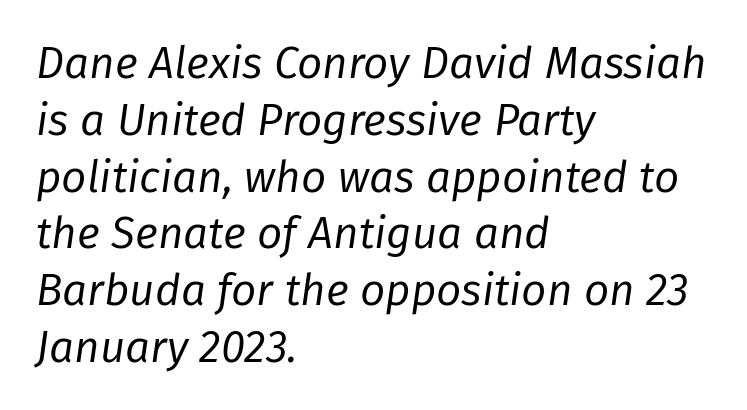
The image shows 44 px regular-weight type, italic (leaning right); set left-aligned, normal line spacing (1.29x), normal letter spacing, not underlined; low stroke contrast and a medium x-height.
